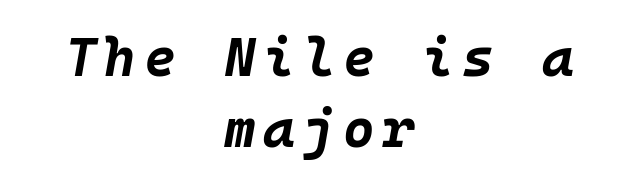
Q: Is the text bold? A: Yes.
Q: Is the text italic (slanted)? A: Yes, it leans right by about 10 degrees.
Q: Is the text underlined? A: No.
Q: How is the paragraph aligned? A: Centered.
Q: Is the spacing between lines tight, normal or loose? A: Normal.
Q: Width (condensed, normal, or wide)? A: Normal.
Q: Stroke contrast? A: Low.
Q: x-height? A: Large.
Q: Monospaced? A: Yes.
